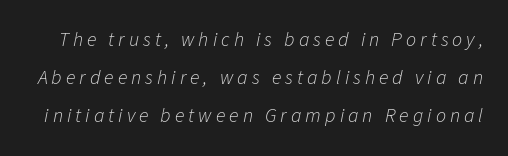
Q: Is the text bold? A: No.
Q: Is the text italic (slanted)? A: Yes, it leans right by about 11 degrees.
Q: Is the text underlined? A: No.
Q: Is the spacing between letters normal or unusually wide? A: Unusually wide.
Q: Is the spacing between lines tight, normal or loose? A: Loose.
